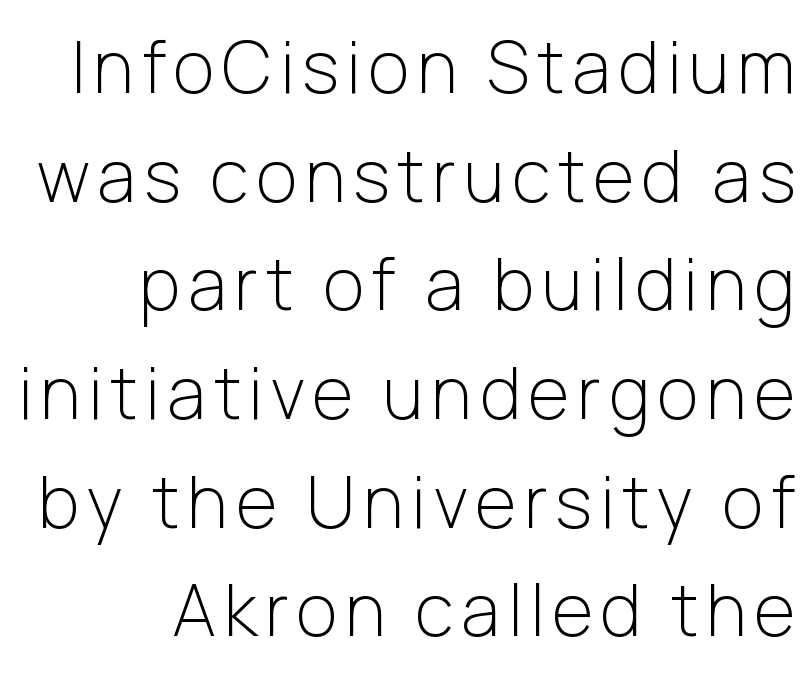
The image shows 71 px light sans-serif type, upright; set right-aligned, normal line spacing (1.53x), not underlined; low stroke contrast and a medium x-height.
